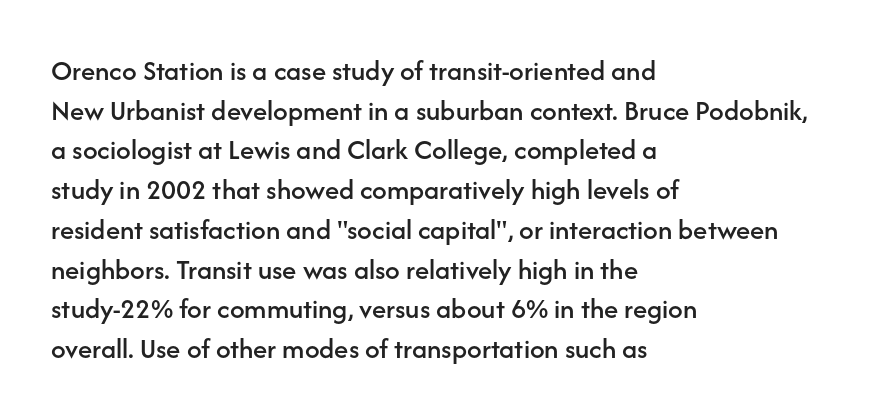
Q: Is the text italic (slanted)? A: No, it is upright.
Q: Is the typeface a serif or a sans-serif typeface? A: Sans-serif.
Q: Is the text underlined? A: No.
Q: How is the paragraph aligned? A: Left-aligned.
Q: Is the spacing between letters normal or unusually wide? A: Normal.
Q: Is the spacing between lines tight, normal or loose? A: Normal.
Q: Width (condensed, normal, or wide)? A: Normal.
Q: Stroke contrast? A: Low.
Q: x-height? A: Medium.
Q: Monospaced? A: No.
